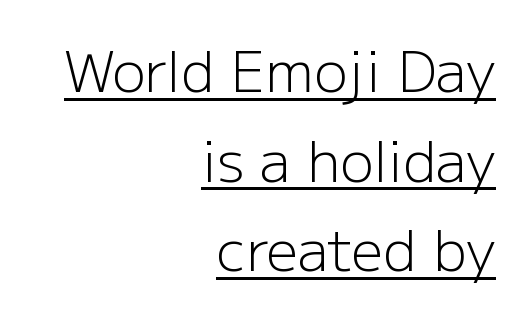
The letters advance in unequal steps, a hallmark of proportional type. The tracking reads as untouched default to a designer's eye. Does a line run under the words? Yes, clearly. No chunkiness to these letters — they're not bold. Vertically, the passage feels balanced, rows spaced as you'd expect. The font family rendered here belongs to the sans-serif group.
